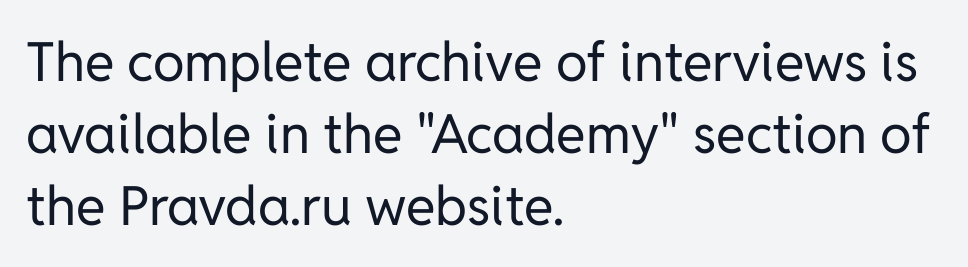
Q: Is the text bold? A: No.
Q: Is the text italic (slanted)? A: No, it is upright.
Q: Is the typeface a serif or a sans-serif typeface? A: Sans-serif.
Q: Is the text underlined? A: No.
Q: How is the paragraph aligned? A: Left-aligned.
Q: Is the spacing between letters normal or unusually wide? A: Normal.
Q: Is the spacing between lines tight, normal or loose? A: Normal.
Q: Width (condensed, normal, or wide)? A: Normal.
Q: Stroke contrast? A: Low.
Q: x-height? A: Medium.
Q: Monospaced? A: No.
